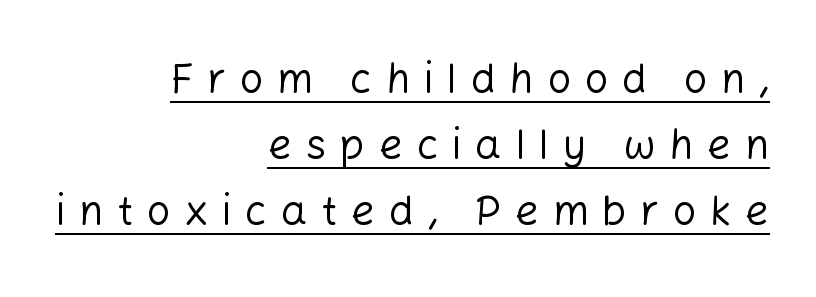
Regarding leading, the lines here are spaced in the standard way. A typographer would call this underscored text. You could only call the tracking loose — the letters float apart. Line endings align vertically; line beginnings do not. Are there feet on the stems? There aren't — it's a sans. Stroke mass is kept to a normal reading level or below.
